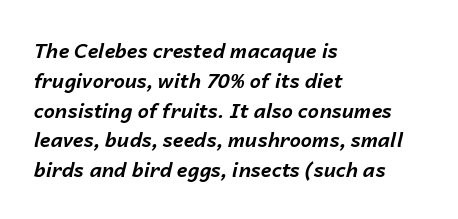
Q: Is the text bold? A: Yes.
Q: Is the text italic (slanted)? A: Yes, it leans right by about 14 degrees.
Q: Is the text underlined? A: No.
Q: How is the paragraph aligned? A: Left-aligned.
Q: Is the spacing between letters normal or unusually wide? A: Normal.
Q: Is the spacing between lines tight, normal or loose? A: Normal.
